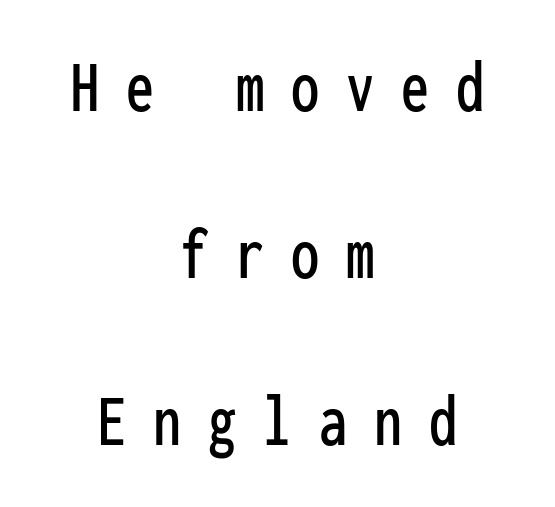
The image shows 75 px condensed sans-serif type, upright, monospaced; set centered, loose line spacing (2.23x), unusually wide letter spacing (+0.36 em), not underlined; low stroke contrast and a medium x-height.
